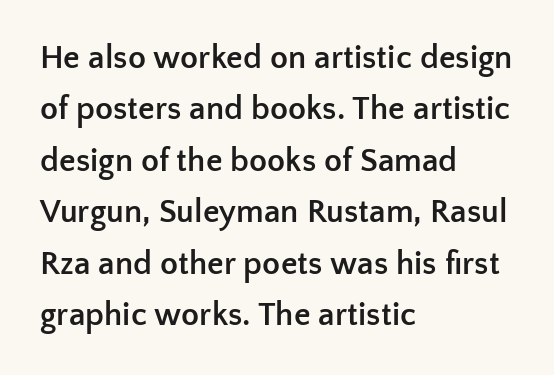
Q: Is the text bold? A: Yes.
Q: Is the text italic (slanted)? A: No, it is upright.
Q: Is the typeface a serif or a sans-serif typeface? A: Sans-serif.
Q: Is the text underlined? A: No.
Q: How is the paragraph aligned? A: Left-aligned.
Q: Is the spacing between letters normal or unusually wide? A: Normal.
Q: Is the spacing between lines tight, normal or loose? A: Normal.
Q: Width (condensed, normal, or wide)? A: Normal.
Q: Stroke contrast? A: Low.
Q: x-height? A: Medium.
Q: Monospaced? A: No.
